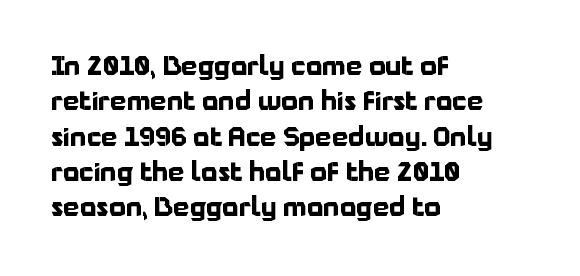
Normally led — the rows are evenly, conventionally spaced. A roman cut, with each character standing at attention. The gaps between neighbouring characters are ordinary and unremarkable. The words here are not underlined. Left-aligned paragraph, ragged on the right. The typesetting leans heavy: a genuine bold.
